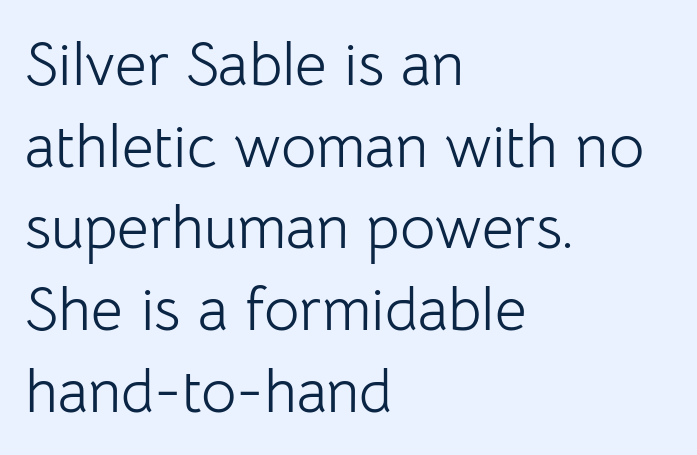
These lines sit exactly where default settings would place them. Italic: no, the glyphs are upright roman. The face used here is a sans, in the tradition of grotesques and geometrics. Nobody touched the tracking dial on this one. All the whitespace from short lines collects on the right. Summary of weight: not heavy and not bold.
